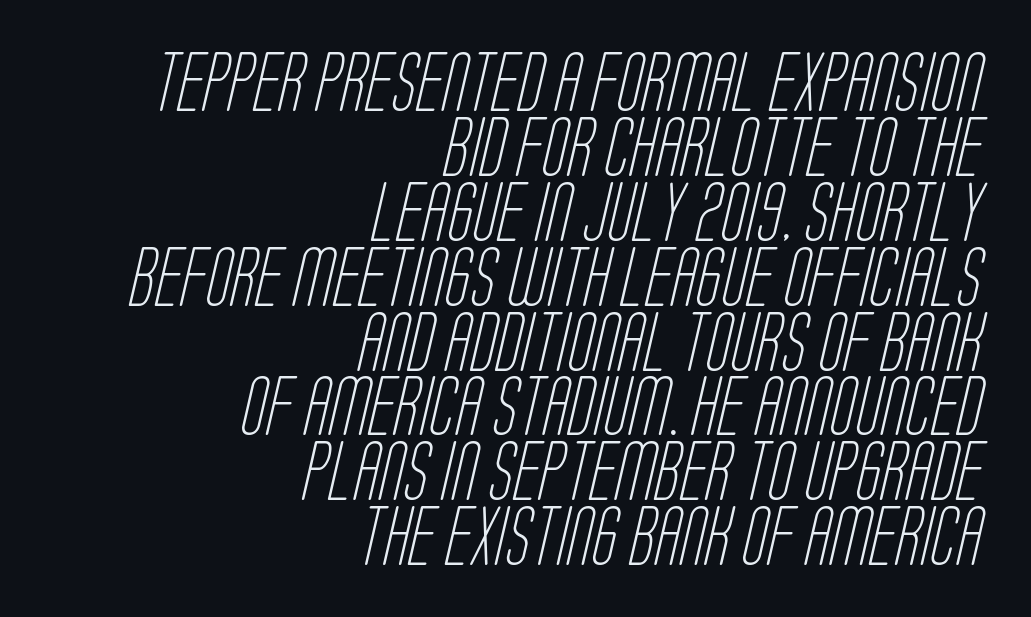
Q: Is the text bold? A: No.
Q: Is the typeface a serif or a sans-serif typeface? A: Sans-serif.
Q: Is the text underlined? A: No.
Q: How is the paragraph aligned? A: Right-aligned.
Q: Is the spacing between letters normal or unusually wide? A: Normal.
Q: Is the spacing between lines tight, normal or loose? A: Tight.
Q: Width (condensed, normal, or wide)? A: Condensed.
Q: Stroke contrast? A: Low.
Q: x-height? A: Large.
Q: Monospaced? A: No.
